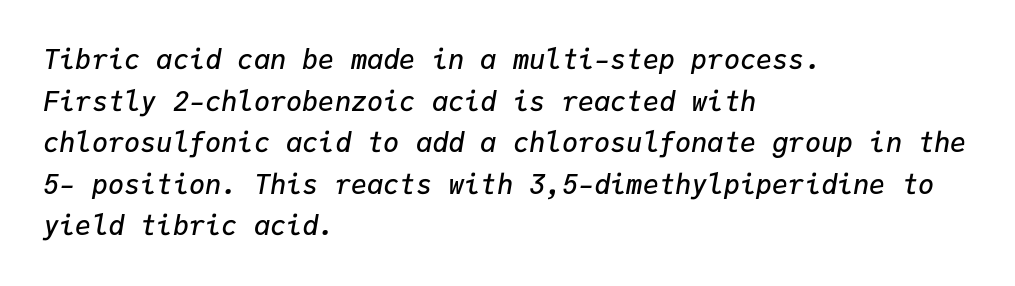
{"italic": "yes", "lean": "right", "slant_degrees": 9, "bold": "semi", "underline": "no", "align": "left", "line_spacing": "normal", "line_spacing_ratio": 1.54, "letter_spacing": "normal", "letter_spacing_em": 0.0, "glyph_px": 27}
